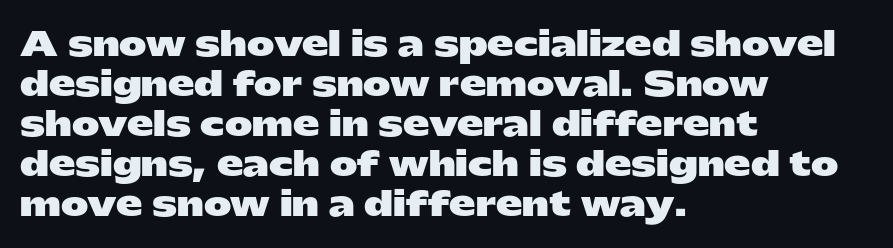
Does the lettering tilt? It doesn't — this is upright. Are there feet on the stems? There aren't — it's a sans. Students, note that the glyphs here touch the page at normal intervals. The characters look thick and weighty, a clear bold.
